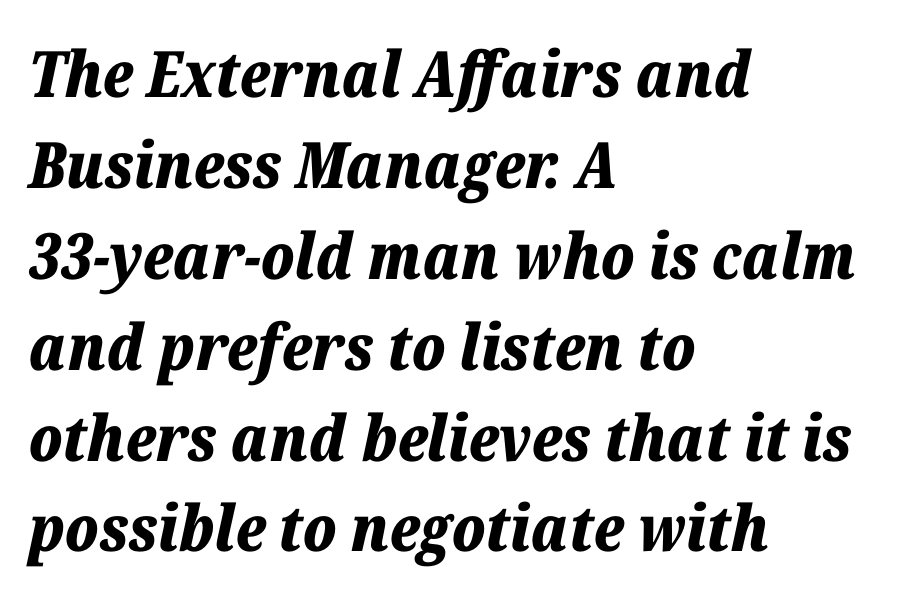
{"italic": "yes", "lean": "right", "slant_degrees": 12, "bold": "yes", "weight": "bold", "width": "normal", "stroke_contrast": "low", "x_height": "medium", "monospaced": "no", "underline": "no", "align": "left", "line_spacing": "normal", "line_spacing_ratio": 1.42, "letter_spacing": "normal", "letter_spacing_em": 0.0, "glyph_px": 64}
